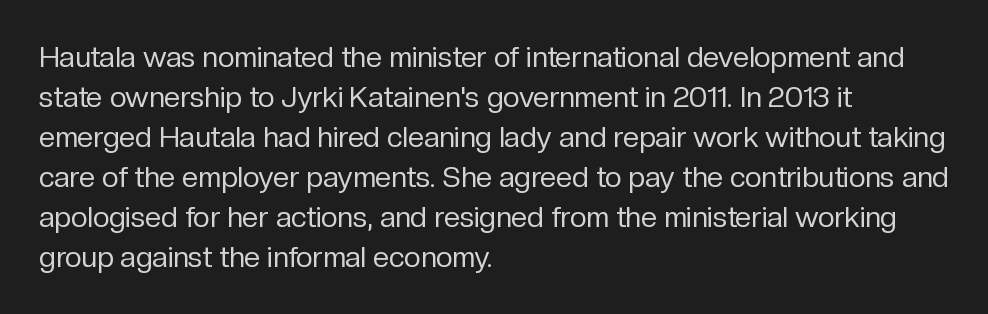
Q: Is the text bold? A: No.
Q: Is the text italic (slanted)? A: No, it is upright.
Q: Is the typeface a serif or a sans-serif typeface? A: Sans-serif.
Q: Is the text underlined? A: No.
Q: How is the paragraph aligned? A: Left-aligned.
Q: Is the spacing between letters normal or unusually wide? A: Normal.
Q: Is the spacing between lines tight, normal or loose? A: Normal.
Q: Width (condensed, normal, or wide)? A: Normal.
Q: Stroke contrast? A: Low.
Q: x-height? A: Medium.
Q: Monospaced? A: No.
